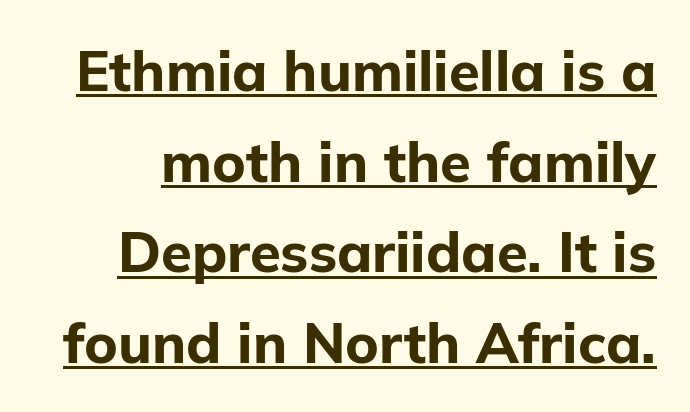
In terms of posture, this sample is upright. Look at the stroke-to-counter ratio: heavy, a bold. Students, observe the line beneath the letters — that is underlining. Observe the ordinary spacing: letters are neighbours, not strangers. Note the varied advance widths — an 'i' is clearly narrower than an 'm'.
